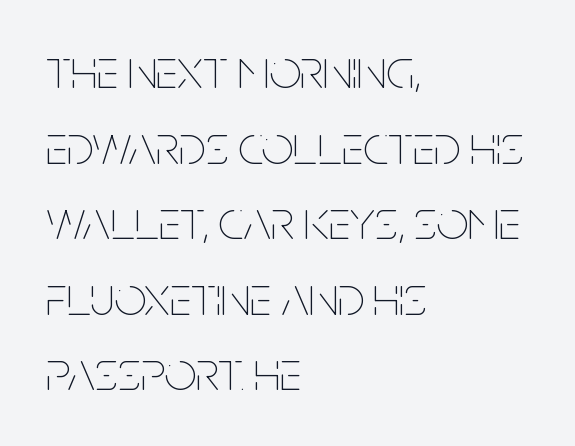
{"italic": "no", "bold": "no", "weight": "thin", "width": "condensed", "stroke_contrast": "low", "x_height": "large", "monospaced": "no", "underline": "no", "align": "left", "line_spacing": "normal", "line_spacing_ratio": 1.35, "letter_spacing": "normal", "letter_spacing_em": 0.0, "glyph_px": 56}
